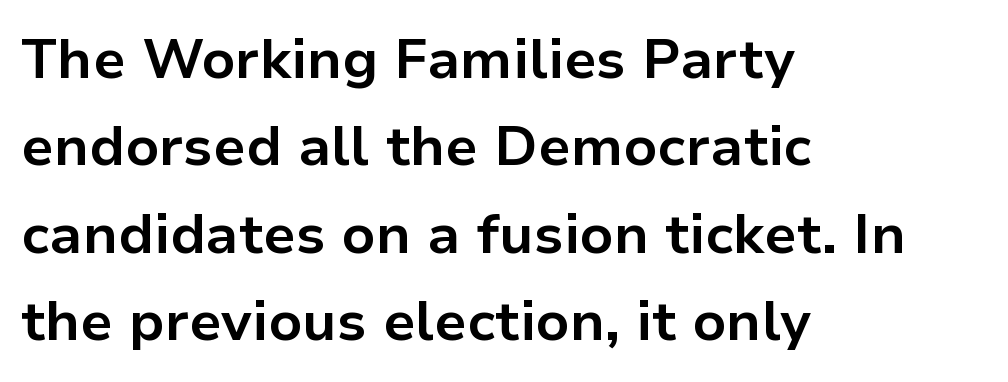
Q: Is the text bold? A: Yes.
Q: Is the text italic (slanted)? A: No, it is upright.
Q: Is the typeface a serif or a sans-serif typeface? A: Sans-serif.
Q: Is the text underlined? A: No.
Q: How is the paragraph aligned? A: Left-aligned.
Q: Is the spacing between letters normal or unusually wide? A: Normal.
Q: Is the spacing between lines tight, normal or loose? A: Normal.
Q: Width (condensed, normal, or wide)? A: Normal.
Q: Stroke contrast? A: Low.
Q: x-height? A: Medium.
Q: Monospaced? A: No.
